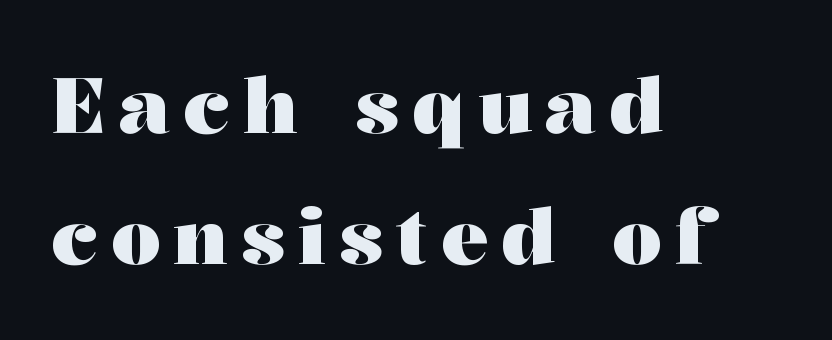
The image shows 78 px heavy, wide serif type, upright; set left-aligned, normal line spacing (1.68x), not underlined; medium stroke contrast and a medium x-height.
